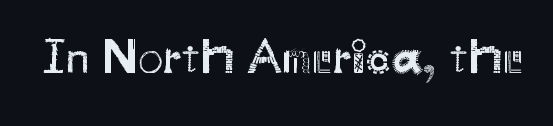
Q: Is the text bold? A: No.
Q: Is the text italic (slanted)? A: No, it is upright.
Q: Is the typeface a serif or a sans-serif typeface? A: Sans-serif.
Q: Is the text underlined? A: No.
Q: Is the spacing between letters normal or unusually wide? A: Normal.
Q: Width (condensed, normal, or wide)? A: Normal.
Q: Stroke contrast? A: Medium.
Q: x-height? A: Small.
Q: Monospaced? A: No.
